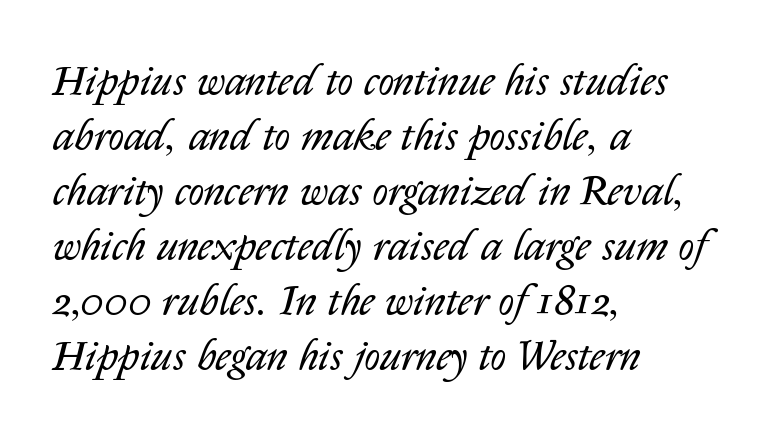
{"italic": "yes", "lean": "right", "slant_degrees": 14, "bold": "no", "weight": "regular", "width": "normal", "stroke_contrast": "low", "x_height": "medium", "monospaced": "no", "underline": "no", "align": "left", "line_spacing": "normal", "line_spacing_ratio": 1.28, "letter_spacing": "normal", "letter_spacing_em": 0.0, "glyph_px": 43}
